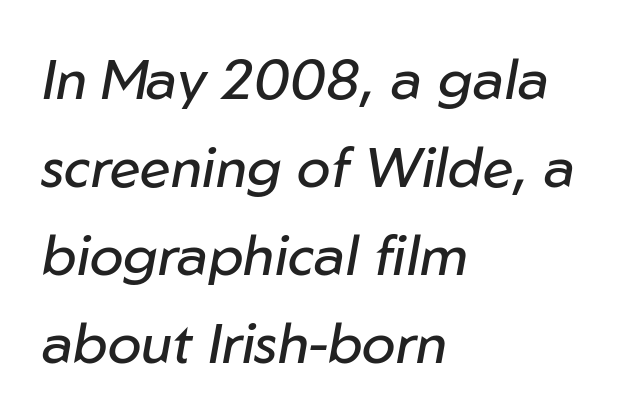
The rendering keeps characters at their native spacing. Clear beneath every line of the passage. The space between consecutive lines is moderate. Every character sits at an angle, as italics do. Which margin do the lines hug? The left one — the right edge is uneven.
